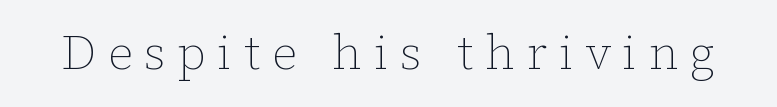
{"italic": "no", "bold": "no", "weight": "thin", "width": "normal", "stroke_contrast": "low", "x_height": "medium", "monospaced": "no", "underline": "no", "letter_spacing": "wide", "letter_spacing_em": 0.24, "glyph_px": 48}
